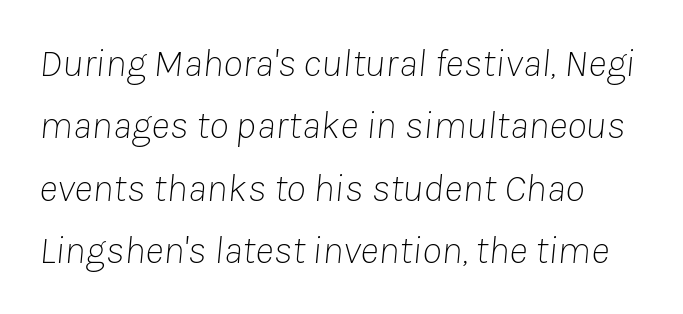
Q: Is the text bold? A: No.
Q: Is the text italic (slanted)? A: Yes, it leans right by about 8 degrees.
Q: Is the text underlined? A: No.
Q: Is the spacing between letters normal or unusually wide? A: Normal.
Q: Is the spacing between lines tight, normal or loose? A: Normal.
Q: Width (condensed, normal, or wide)? A: Normal.
Q: Stroke contrast? A: Low.
Q: x-height? A: Medium.
Q: Monospaced? A: No.
